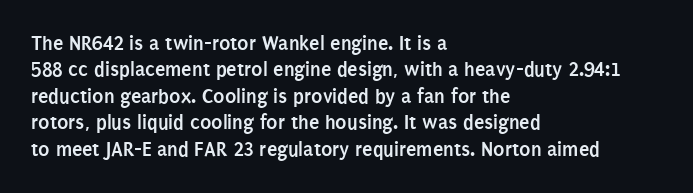
What weight is shown? A full bold with thick strokes. The lettering holds an erect, upright posture throughout. Plain, unruled lines of type. The rendering keeps characters at their native spacing. Leading: standard.
